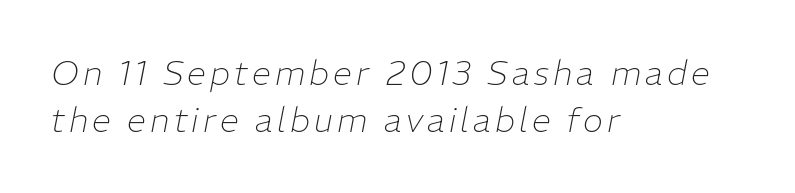
Q: Is the text bold? A: No.
Q: Is the text italic (slanted)? A: Yes, it leans right by about 11 degrees.
Q: Is the text underlined? A: No.
Q: How is the paragraph aligned? A: Left-aligned.
Q: Is the spacing between lines tight, normal or loose? A: Normal.
Q: Width (condensed, normal, or wide)? A: Normal.
Q: Stroke contrast? A: Low.
Q: x-height? A: Medium.
Q: Monospaced? A: No.
